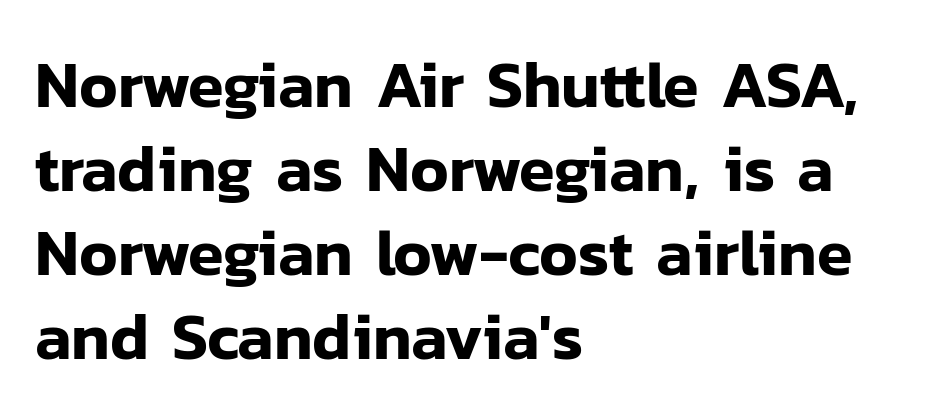
Q: Is the text italic (slanted)? A: No, it is upright.
Q: Is the typeface a serif or a sans-serif typeface? A: Sans-serif.
Q: Is the text underlined? A: No.
Q: How is the paragraph aligned? A: Left-aligned.
Q: Is the spacing between letters normal or unusually wide? A: Normal.
Q: Is the spacing between lines tight, normal or loose? A: Normal.
Q: Width (condensed, normal, or wide)? A: Normal.
Q: Stroke contrast? A: Low.
Q: x-height? A: Medium.
Q: Monospaced? A: No.
